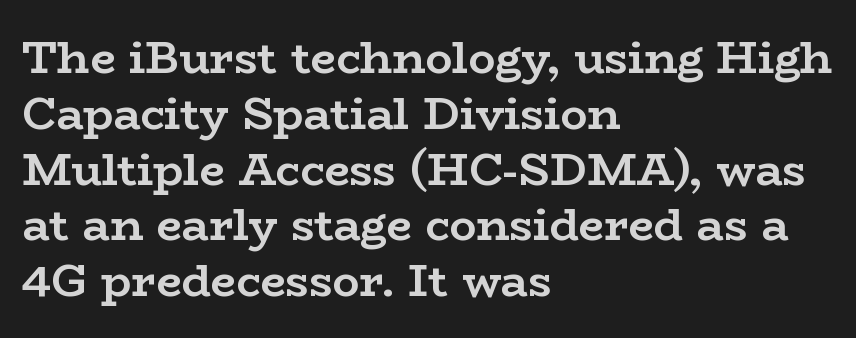
The image shows 45 px semibold, wide serif type, upright; set left-aligned, line spacing 1.24x, normal letter spacing, not underlined; low stroke contrast and a medium x-height.
